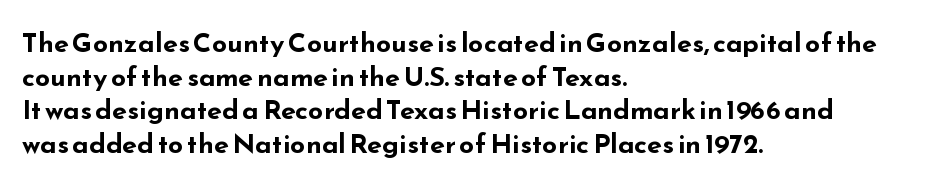
{"italic": "no", "bold": "yes", "underline": "no", "align": "left", "line_spacing": "normal", "line_spacing_ratio": 1.25, "letter_spacing": "normal", "letter_spacing_em": 0.0, "glyph_px": 27}
